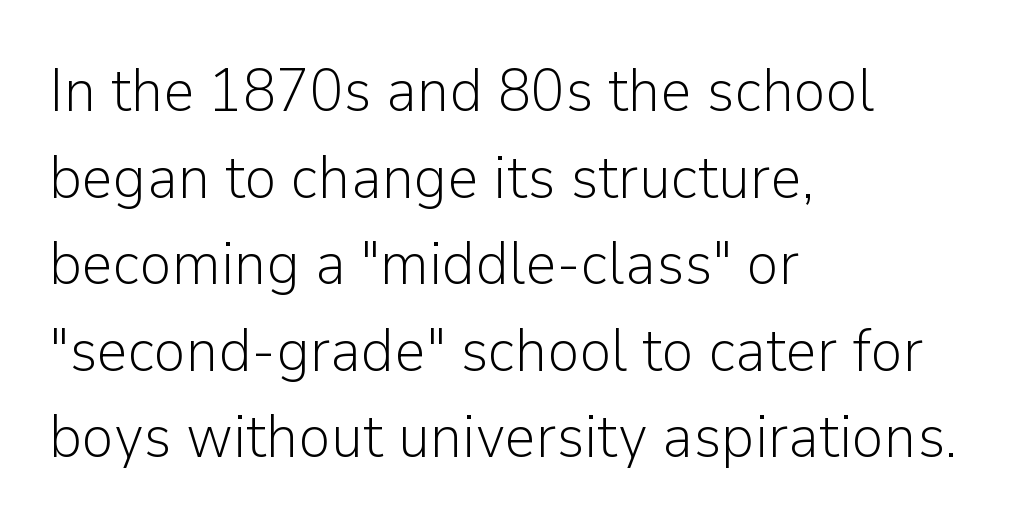
Q: Is the text bold? A: No.
Q: Is the text italic (slanted)? A: No, it is upright.
Q: Is the typeface a serif or a sans-serif typeface? A: Sans-serif.
Q: Is the text underlined? A: No.
Q: How is the paragraph aligned? A: Left-aligned.
Q: Is the spacing between letters normal or unusually wide? A: Normal.
Q: Is the spacing between lines tight, normal or loose? A: Normal.
Q: Width (condensed, normal, or wide)? A: Normal.
Q: Stroke contrast? A: Low.
Q: x-height? A: Medium.
Q: Monospaced? A: No.
